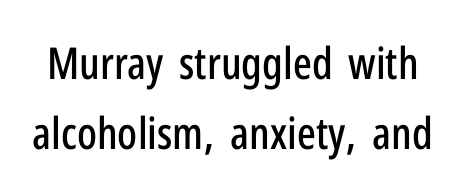
A sans-serif font was chosen for this passage. Each row of text sits above clean, open space. What's the leading like? Ordinary, nothing unusual. Does extra space separate the letters? No, they use regular spacing. A typesetter would call this proportional, since set widths differ per character. No italicization has been applied; the sample stays upright.
